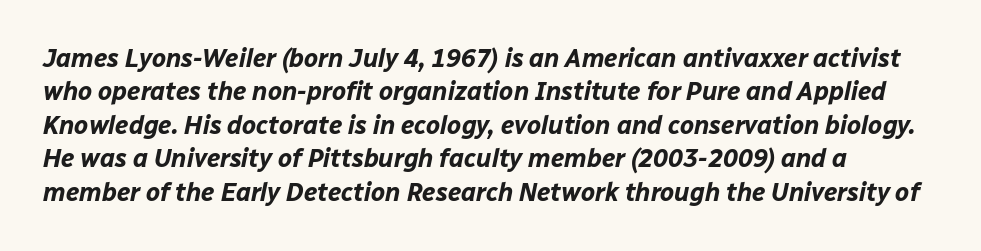
Q: Is the text bold? A: Yes.
Q: Is the text italic (slanted)? A: Yes, it leans right by about 12 degrees.
Q: Is the text underlined? A: No.
Q: How is the paragraph aligned? A: Left-aligned.
Q: Is the spacing between letters normal or unusually wide? A: Normal.
Q: Is the spacing between lines tight, normal or loose? A: Normal.
